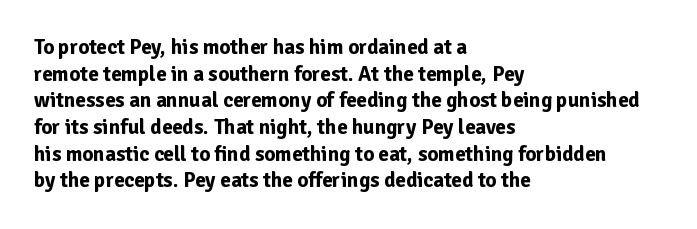
The image shows 21 px bold type, upright; set left-aligned, normal line spacing (1.27x), normal letter spacing, not underlined.
